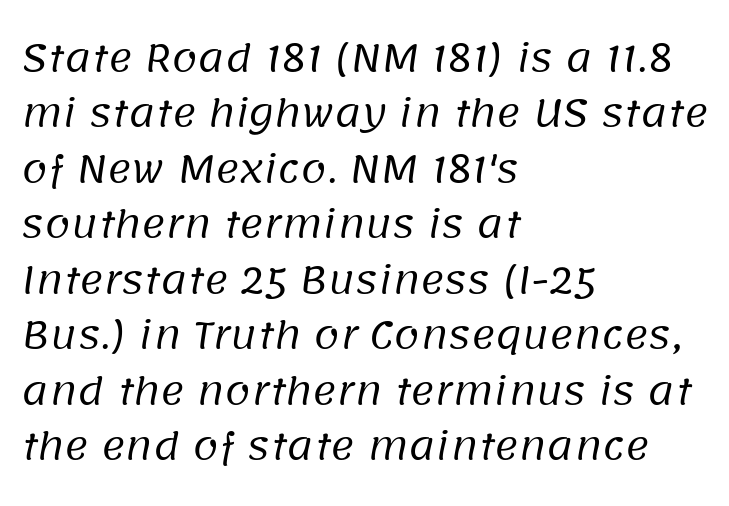
Has an underline been added? It has not. Words appear dense and cohesive because spacing is normal. This sample has the flowing, uneven cadence of proportional lettering. Honestly, the row spacing looks completely unremarkable. Observe the absence of serifs on each vertical stroke in this sample.
